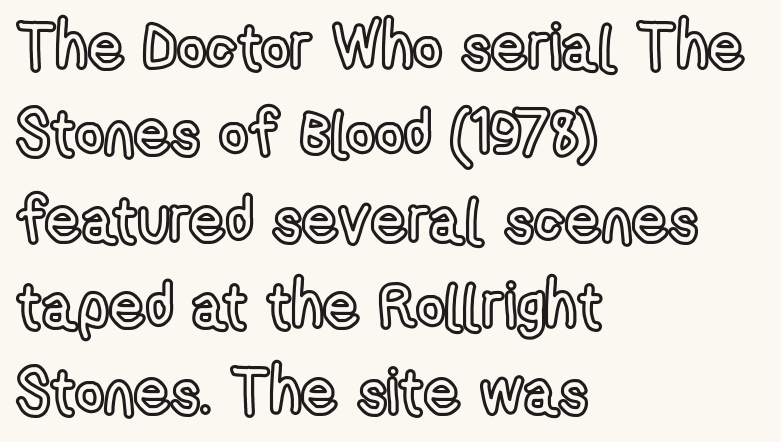
The image shows 63 px condensed type, upright; set left-aligned, normal line spacing (1.37x), normal letter spacing, not underlined; a medium x-height.
